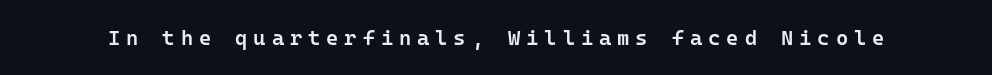
The characters look somewhat weighty, a semibold short of true bold. Italic? Not at all — the glyphs are vertical. Honestly, there is no underline to notice here at all. The tracking jumps out immediately: characters are airy and widely separated.
